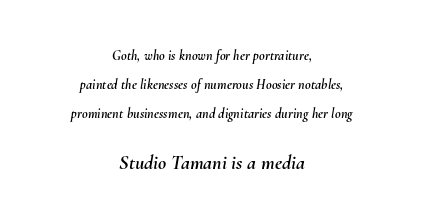
The image shows 20 px text type, italic (leaning right); set centered, loose line spacing (2.07x), normal letter spacing, not underlined; the second (bottom) block is 1.43x larger.
